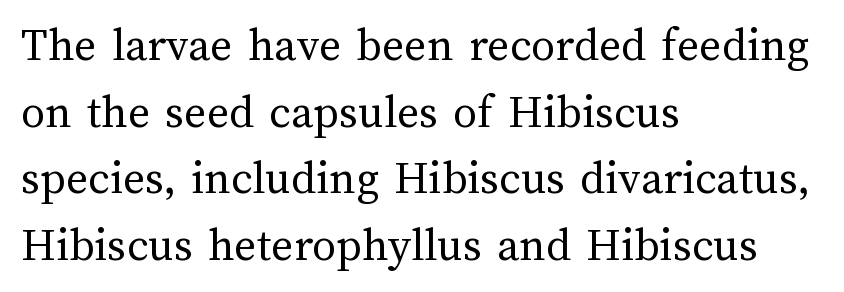
The image shows 48 px regular-weight type, upright; set left-aligned, normal line spacing (1.39x), normal letter spacing, not underlined; medium stroke contrast and a medium x-height.
